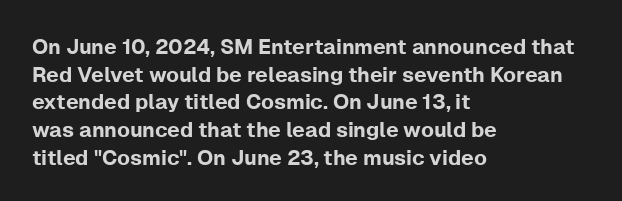
{"italic": "no", "underline": "no", "align": "left", "line_spacing": "normal", "line_spacing_ratio": 1.32, "letter_spacing": "normal", "letter_spacing_em": 0.0, "glyph_px": 21}
